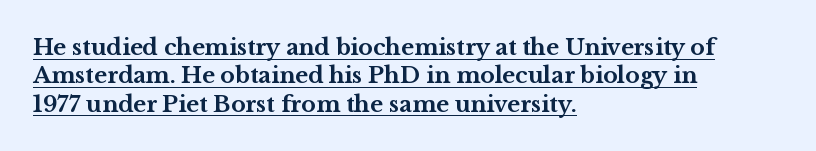
The image shows 22 px bold type, upright; set left-aligned, normal line spacing (1.29x), normal letter spacing, underlined.
